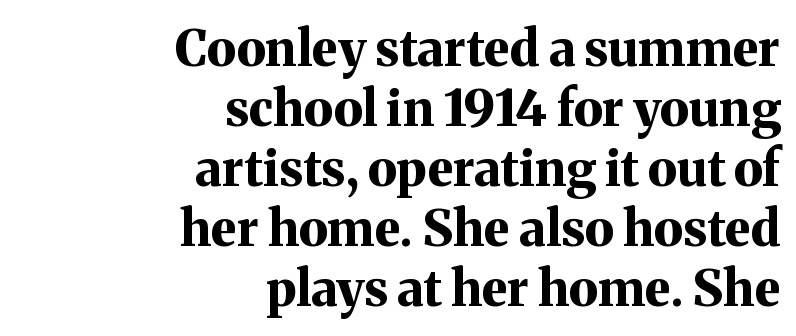
Q: Is the text bold? A: Yes.
Q: Is the text italic (slanted)? A: No, it is upright.
Q: Is the typeface a serif or a sans-serif typeface? A: Serif.
Q: Is the text underlined? A: No.
Q: How is the paragraph aligned? A: Right-aligned.
Q: Is the spacing between letters normal or unusually wide? A: Normal.
Q: Width (condensed, normal, or wide)? A: Normal.
Q: Stroke contrast? A: Medium.
Q: x-height? A: Medium.
Q: Monospaced? A: No.
